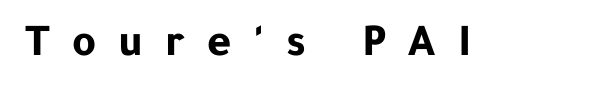
{"serif": "no", "italic": "no", "bold": "yes", "weight": "bold", "width": "normal", "stroke_contrast": "low", "x_height": "medium", "monospaced": "no", "underline": "no", "letter_spacing": "wide", "letter_spacing_em": 0.48, "glyph_px": 46}
